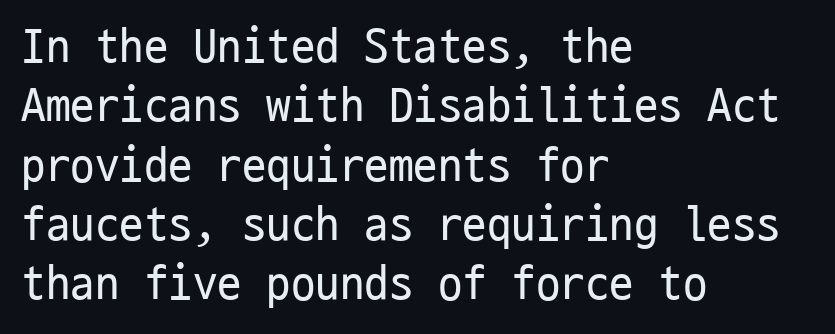
Q: Is the text bold? A: No.
Q: Is the text italic (slanted)? A: No, it is upright.
Q: Is the typeface a serif or a sans-serif typeface? A: Sans-serif.
Q: Is the text underlined? A: No.
Q: How is the paragraph aligned? A: Left-aligned.
Q: Is the spacing between letters normal or unusually wide? A: Normal.
Q: Width (condensed, normal, or wide)? A: Condensed.
Q: Stroke contrast? A: Low.
Q: x-height? A: Medium.
Q: Monospaced? A: Yes.
